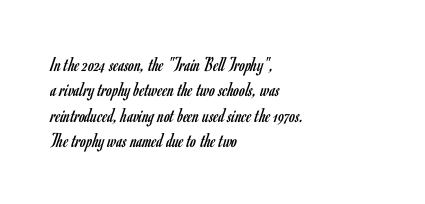
A bare baseline throughout the passage. Line beginnings align vertically; line endings do not. This sample uses plain, unmodified letter spacing. Is this a heavy cut? Hardly; it is regular or lighter.
